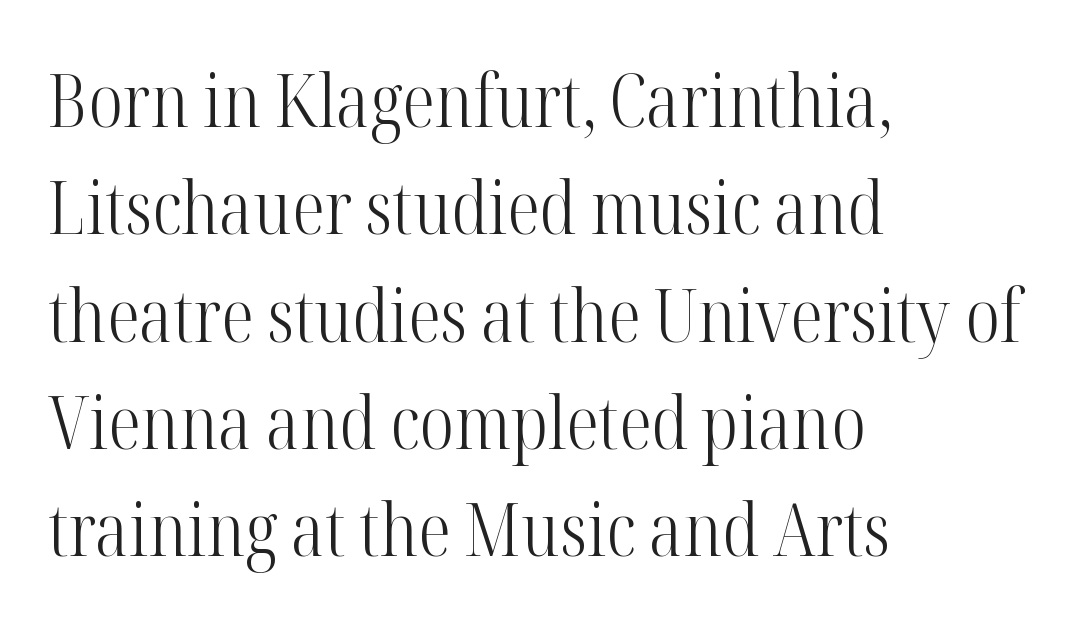
Q: Is the text bold? A: No.
Q: Is the text italic (slanted)? A: No, it is upright.
Q: Is the typeface a serif or a sans-serif typeface? A: Serif.
Q: Is the text underlined? A: No.
Q: How is the paragraph aligned? A: Left-aligned.
Q: Is the spacing between letters normal or unusually wide? A: Normal.
Q: Is the spacing between lines tight, normal or loose? A: Normal.
Q: Width (condensed, normal, or wide)? A: Condensed.
Q: Stroke contrast? A: High.
Q: x-height? A: Medium.
Q: Monospaced? A: No.
